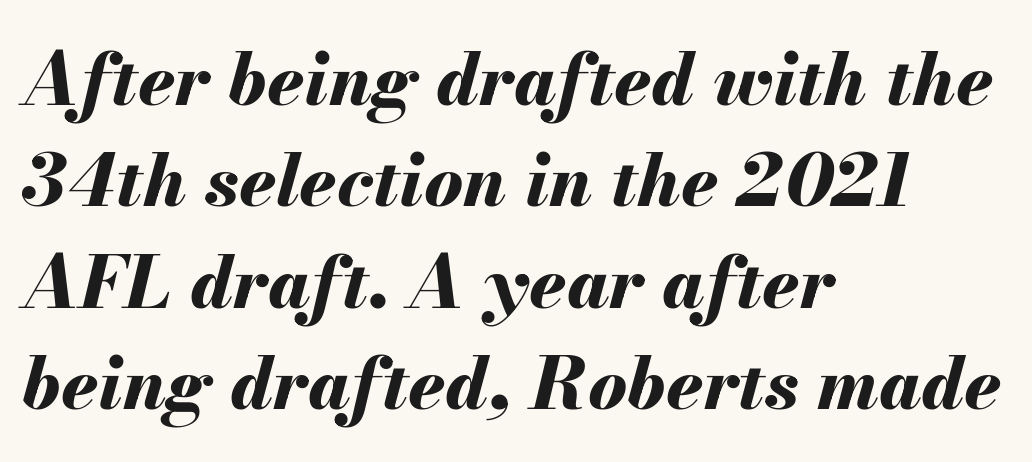
The image shows 73 px bold type, italic (leaning right); set left-aligned, normal line spacing (1.39x), normal letter spacing, not underlined; medium stroke contrast and a small x-height.
